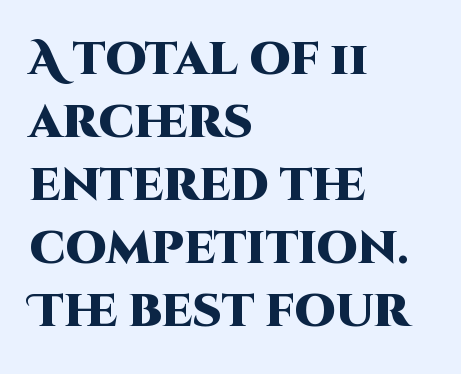
{"serif": "no", "italic": "no", "bold": "yes", "weight": "heavy", "width": "normal", "stroke_contrast": "high", "x_height": "large", "monospaced": "no", "underline": "no", "align": "left", "line_spacing": "normal", "line_spacing_ratio": 1.37, "letter_spacing": "normal", "letter_spacing_em": 0.0, "glyph_px": 46}
